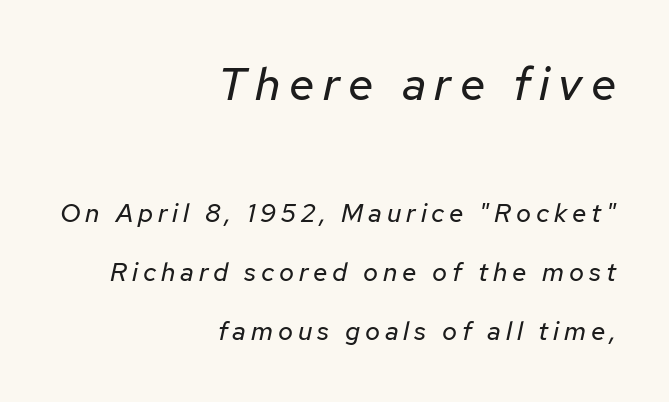
Q: Is the text bold? A: No.
Q: Is the text italic (slanted)? A: Yes, it leans right by about 12 degrees.
Q: Is the text underlined? A: No.
Q: How is the paragraph aligned? A: Right-aligned.
Q: Is the spacing between lines tight, normal or loose? A: Loose.
Q: Which block of text is set in a larger size, the first (top) or the second (bottom)? A: The first (top) one.
Q: Width (condensed, normal, or wide)? A: Normal.
Q: Stroke contrast? A: Low.
Q: x-height? A: Medium.
Q: Monospaced? A: No.
